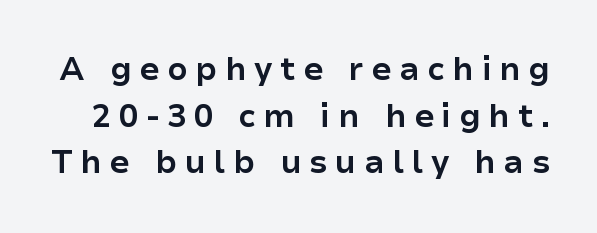
Q: Is the text bold? A: Yes.
Q: Is the text italic (slanted)? A: No, it is upright.
Q: Is the typeface a serif or a sans-serif typeface? A: Sans-serif.
Q: Is the text underlined? A: No.
Q: Is the spacing between letters normal or unusually wide? A: Unusually wide.
Q: Is the spacing between lines tight, normal or loose? A: Normal.
Q: Width (condensed, normal, or wide)? A: Normal.
Q: Stroke contrast? A: Low.
Q: x-height? A: Medium.
Q: Monospaced? A: No.
